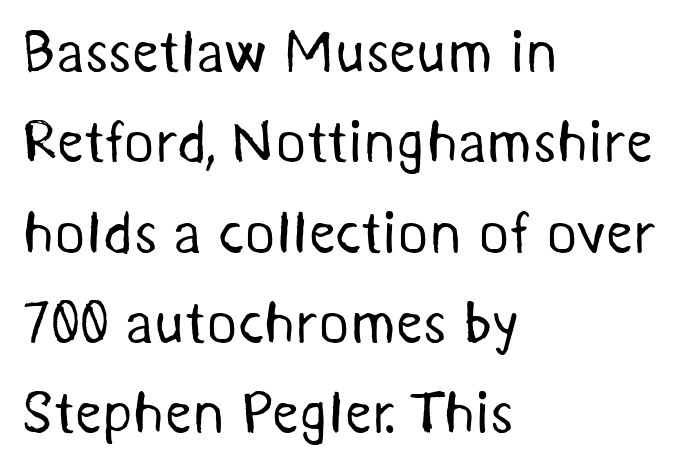
Rule under the text: the space is simply empty. You could call the tracking neutral — neither tight nor loose. All the whitespace from short lines collects on the right. To sum up the face: it is a sans, with no serifs. A light-to-regular cut is what we see here. The vertical gap from one line to the next is medium.
